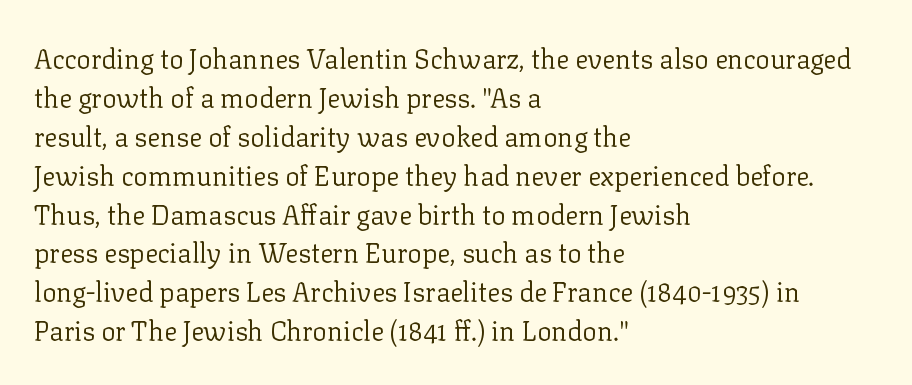
The image shows 27 px text type, upright; set left-aligned, normal line spacing (1.44x), normal letter spacing, not underlined.
